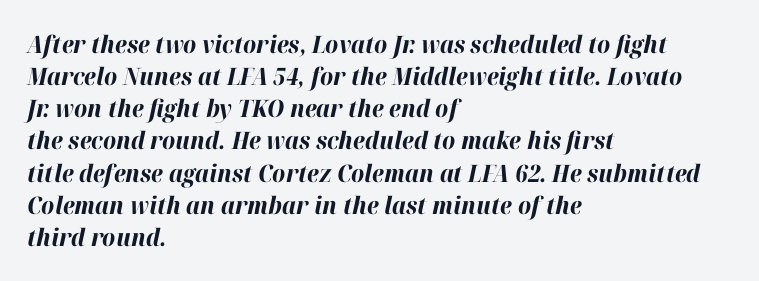
The image shows 24 px bold type, italic (leaning right); set left-aligned, normal line spacing (1.34x), normal letter spacing, not underlined.
